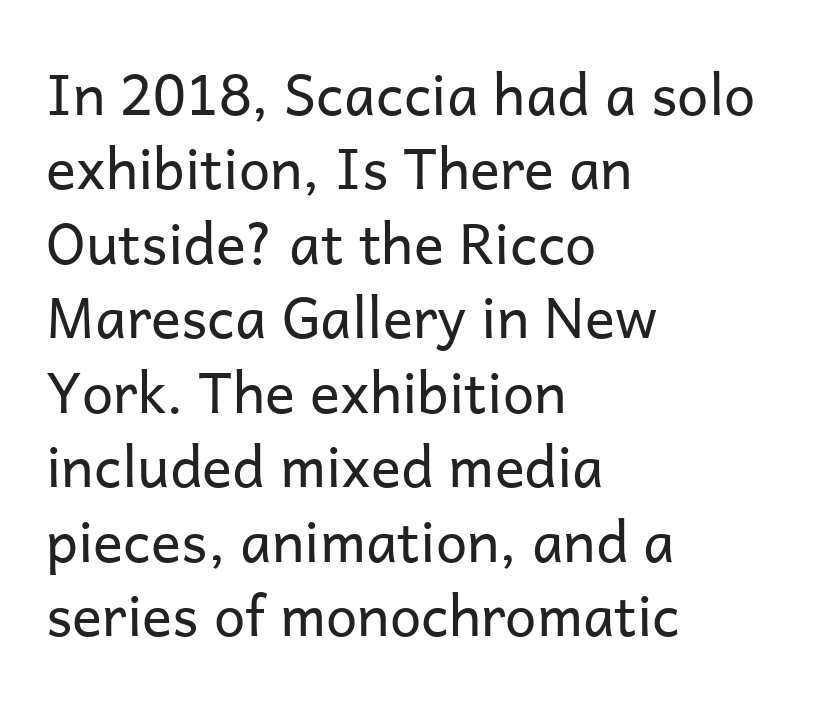
The image shows 56 px regular-weight sans-serif type, upright; set left-aligned, normal line spacing (1.33x), normal letter spacing, not underlined; low stroke contrast and a medium x-height.
